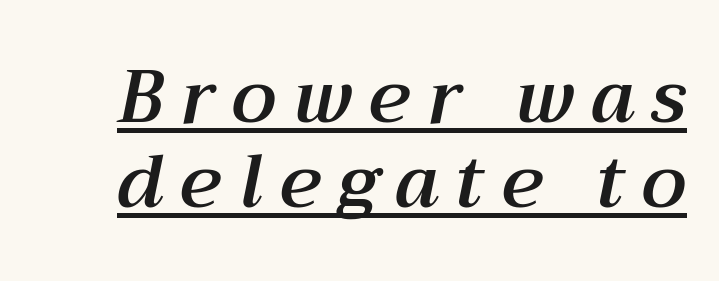
{"italic": "yes", "lean": "right", "slant_degrees": 12, "width": "normal", "stroke_contrast": "medium", "x_height": "medium", "monospaced": "no", "underline": "yes", "line_spacing": "tight", "line_spacing_ratio": 1.15, "letter_spacing": "wide", "letter_spacing_em": 0.24, "glyph_px": 74}
